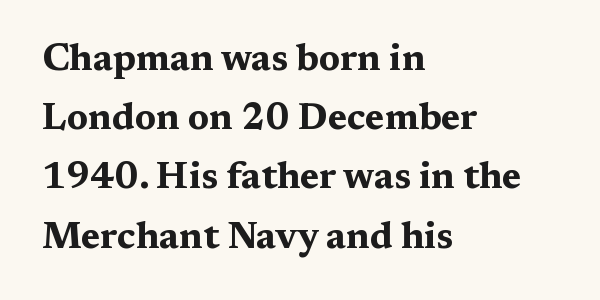
{"serif": "yes", "italic": "no", "bold": "yes", "weight": "bold", "width": "wide", "stroke_contrast": "medium", "x_height": "medium", "monospaced": "no", "underline": "no", "align": "left", "line_spacing": "normal", "line_spacing_ratio": 1.6, "letter_spacing": "normal", "letter_spacing_em": 0.0, "glyph_px": 37}
